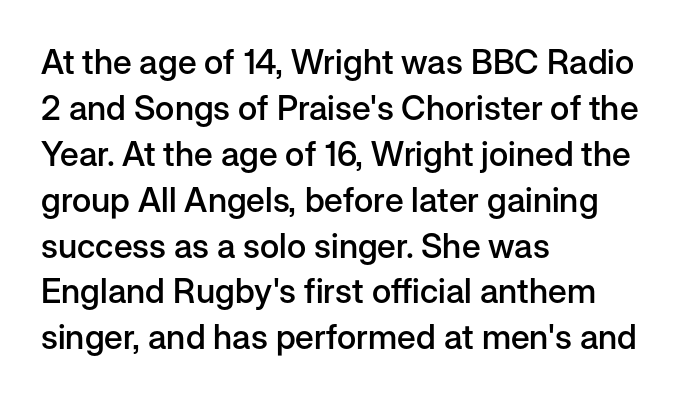
The image shows 34 px semibold sans-serif type, upright; set left-aligned, normal line spacing (1.35x), normal letter spacing, not underlined; low stroke contrast and a medium x-height.
